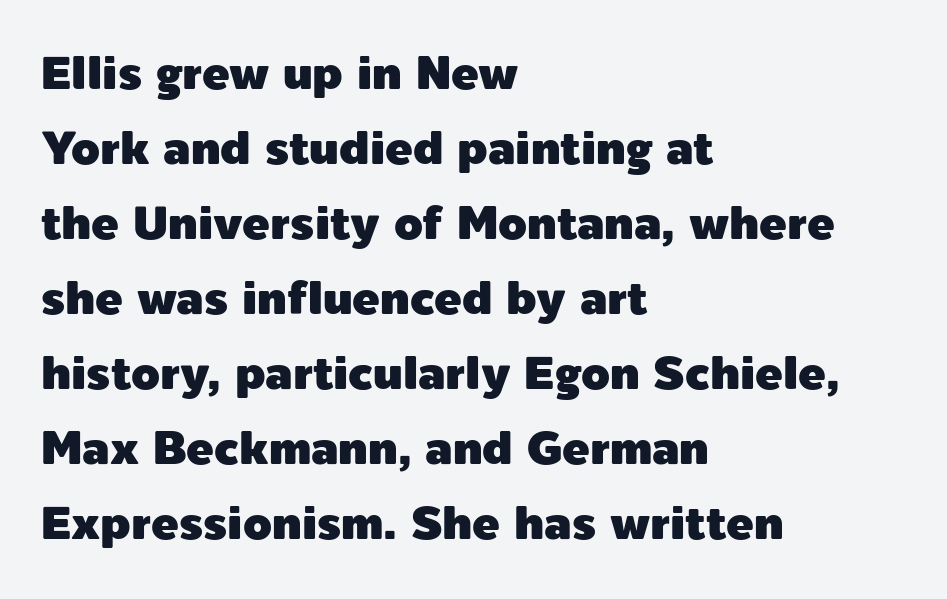
The image shows 46 px sans-serif type, upright; set left-aligned, normal line spacing (1.63x), normal letter spacing, not underlined; a medium x-height.
